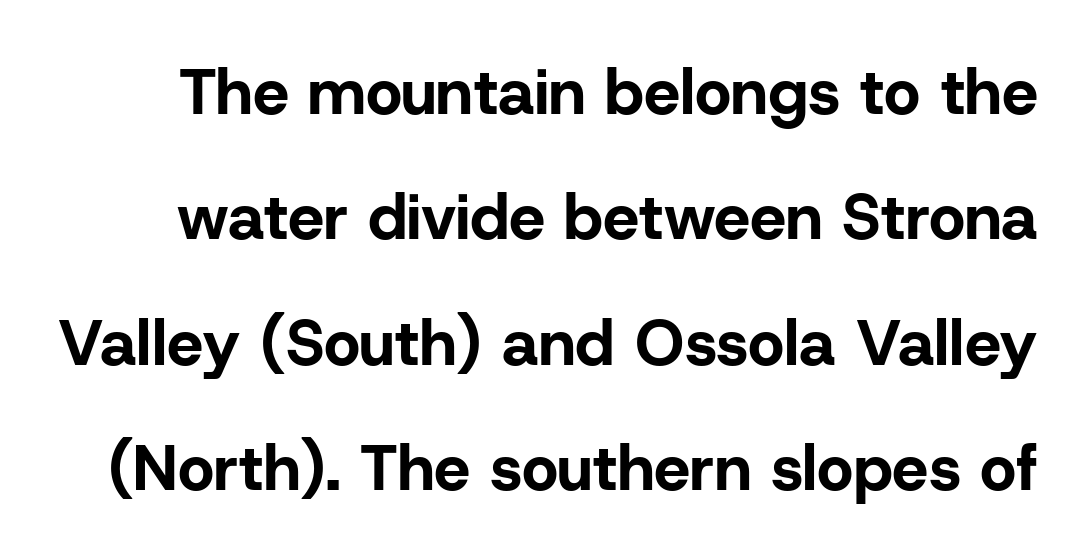
{"serif": "no", "italic": "no", "bold": "yes", "weight": "bold", "width": "normal", "stroke_contrast": "low", "x_height": "medium", "monospaced": "no", "underline": "no", "line_spacing": "loose", "line_spacing_ratio": 1.96, "letter_spacing": "normal", "letter_spacing_em": 0.0, "glyph_px": 64}
